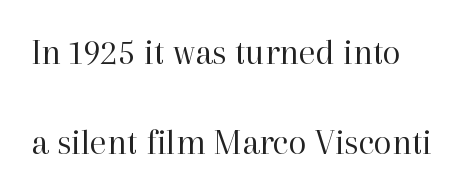
Tall strokes in this sample are plumb rather than angled. Ink coverage per letter is moderate at most. The letters sit at their default tracking, neither squeezed nor spread. Descenders hang freely into open space. This rendering employs a face with finishing strokes, i.e., a serif. The line-height multiplier appears high, well above default.
